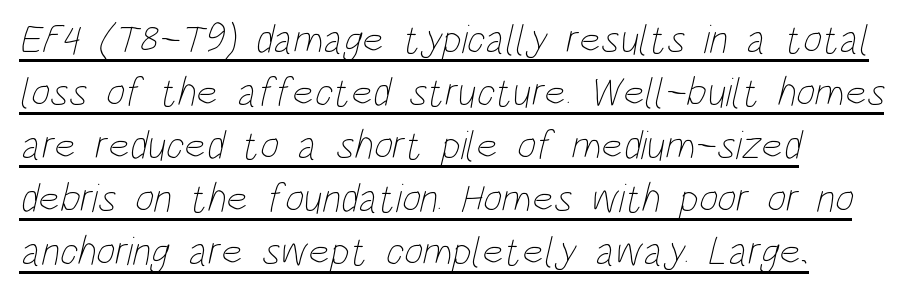
You could not count columns in this text — the font is proportionally spaced. Inter-character spacing is left at the font's built-in metrics. In CSS terms this would be text-align: left. Honestly, the row spacing looks completely unremarkable. What decoration does the sample have? An underline.
